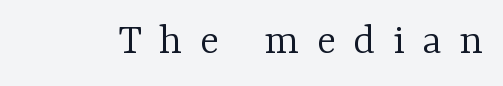
Q: Is the text bold? A: No.
Q: Is the text italic (slanted)? A: No, it is upright.
Q: Is the typeface a serif or a sans-serif typeface? A: Serif.
Q: Is the text underlined? A: No.
Q: Is the spacing between letters normal or unusually wide? A: Unusually wide.
Q: Width (condensed, normal, or wide)? A: Normal.
Q: Stroke contrast? A: Low.
Q: x-height? A: Medium.
Q: Monospaced? A: No.
